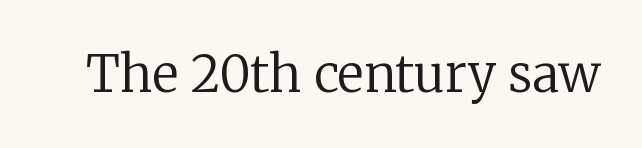
Q: Is the text bold? A: No.
Q: Is the text italic (slanted)? A: No, it is upright.
Q: Is the typeface a serif or a sans-serif typeface? A: Serif.
Q: Is the text underlined? A: No.
Q: Is the spacing between letters normal or unusually wide? A: Normal.
Q: Width (condensed, normal, or wide)? A: Normal.
Q: Stroke contrast? A: Low.
Q: x-height? A: Medium.
Q: Monospaced? A: No.
